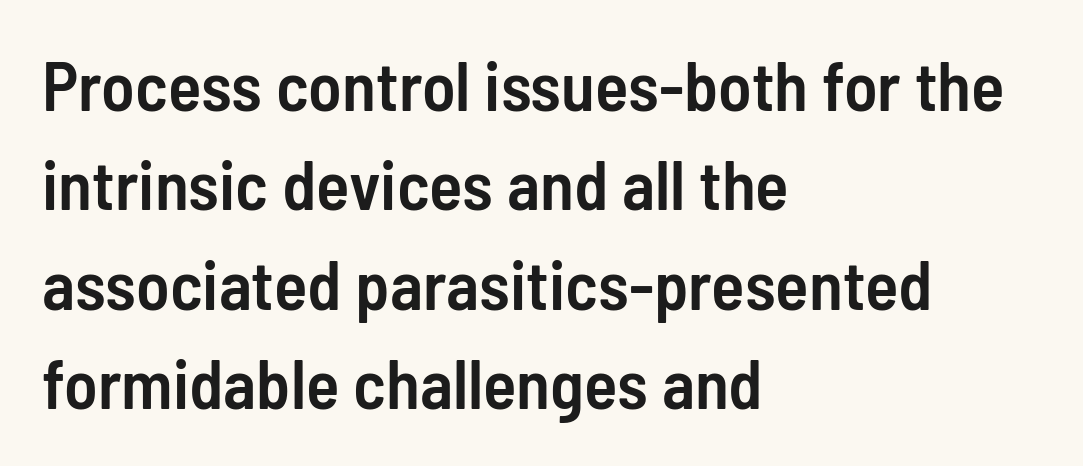
Q: Is the text bold? A: Semi-bold.
Q: Is the text italic (slanted)? A: No, it is upright.
Q: Is the typeface a serif or a sans-serif typeface? A: Sans-serif.
Q: Is the text underlined? A: No.
Q: How is the paragraph aligned? A: Left-aligned.
Q: Is the spacing between letters normal or unusually wide? A: Normal.
Q: Is the spacing between lines tight, normal or loose? A: Normal.
Q: Width (condensed, normal, or wide)? A: Condensed.
Q: Stroke contrast? A: Low.
Q: x-height? A: Medium.
Q: Monospaced? A: No.
